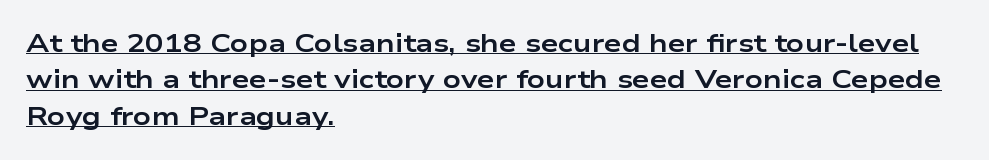
The image shows 25 px bold type, upright; set left-aligned, normal line spacing (1.46x), normal letter spacing, underlined.
